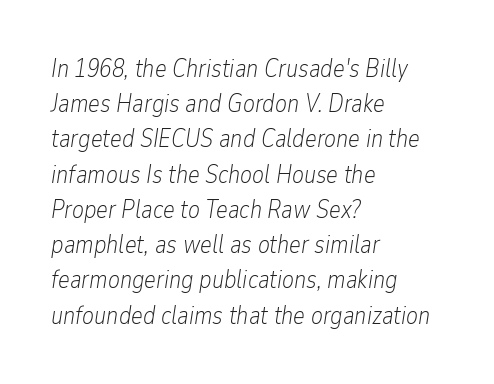
The image shows 25 px text type, italic (leaning right); set left-aligned, normal line spacing (1.41x), normal letter spacing, not underlined.
